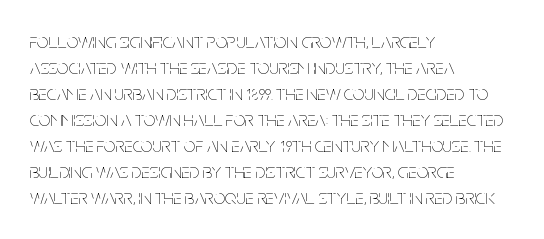
Q: Is the text bold? A: No.
Q: Is the text italic (slanted)? A: No, it is upright.
Q: Is the text underlined? A: No.
Q: How is the paragraph aligned? A: Left-aligned.
Q: Is the spacing between letters normal or unusually wide? A: Normal.
